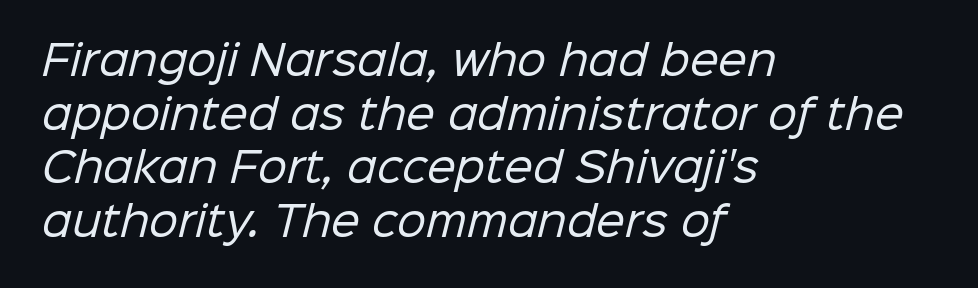
{"serif": "no", "bold": "no", "weight": "regular", "width": "normal", "stroke_contrast": "low", "x_height": "medium", "monospaced": "no", "underline": "no", "align": "left", "line_spacing": "normal", "line_spacing_ratio": 1.31, "letter_spacing": "normal", "letter_spacing_em": 0.0, "glyph_px": 41}
